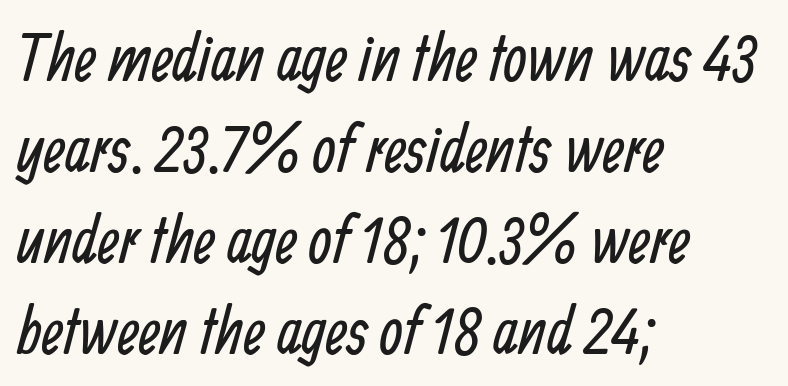
Compared with a typical body face, this is equally light or lighter still. Compared with typical paragraphs, the rows here are spaced about the same. The glyphs in this specimen are sans serif. A clean baseline with only descenders dipping below it. Between one letter and the next there's only the usual sliver of space.
